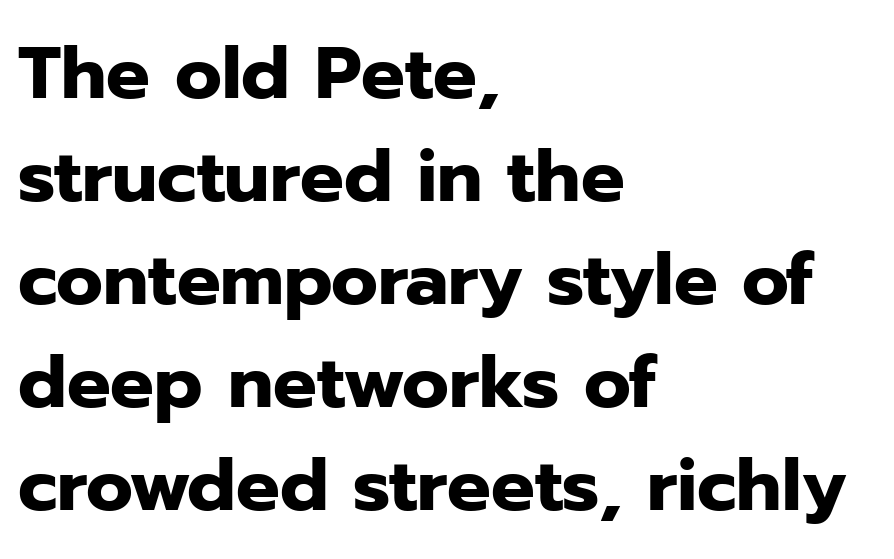
The image shows 73 px heavy sans-serif type, upright; set left-aligned, normal line spacing (1.41x), normal letter spacing, not underlined; low stroke contrast and a medium x-height.
